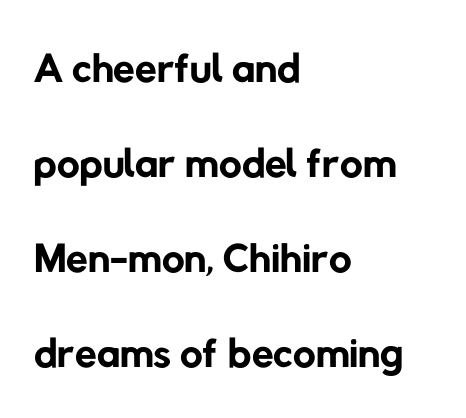
The image shows 63 px regular-weight sans-serif type; set left-aligned, normal line spacing (1.51x), normal letter spacing, not underlined; low stroke contrast and a medium x-height.
